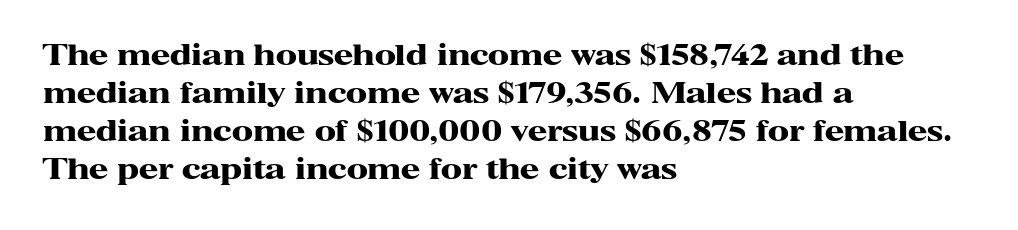
Q: Is the text bold? A: Yes.
Q: Is the text italic (slanted)? A: No, it is upright.
Q: Is the typeface a serif or a sans-serif typeface? A: Serif.
Q: Is the text underlined? A: No.
Q: How is the paragraph aligned? A: Left-aligned.
Q: Is the spacing between letters normal or unusually wide? A: Normal.
Q: Is the spacing between lines tight, normal or loose? A: Normal.
Q: Width (condensed, normal, or wide)? A: Wide.
Q: Stroke contrast? A: High.
Q: x-height? A: Medium.
Q: Monospaced? A: No.
